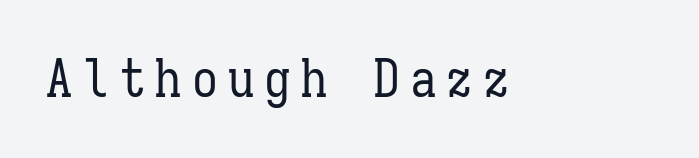
The image shows 52 px regular-weight, condensed type, upright, monospaced; set unusually wide letter spacing (+0.2 em), not underlined; low stroke contrast and a medium x-height.
